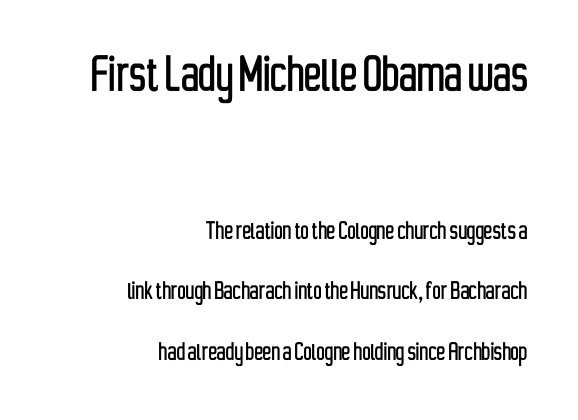
Compared with a flush-left layout, this one pins lines to the opposite, right side. Note the varied advance widths — an 'i' is clearly narrower than an 'm'. The area under the type is left untouched. This sample uses an upright cut, with every glyph sitting square on the baseline.
